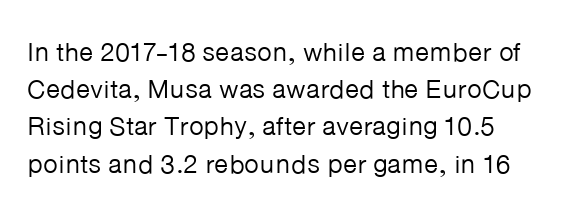
The image shows 26 px text type, upright; set left-aligned, normal line spacing (1.43x), normal letter spacing, not underlined.
